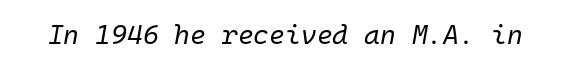
The image shows 27 px text type, italic (leaning right); set normal letter spacing, not underlined.
